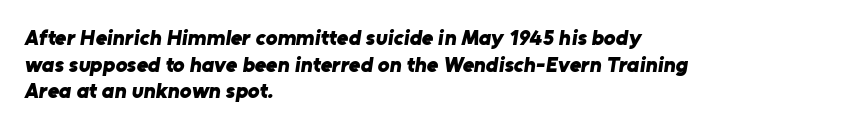
Q: Is the text bold? A: Yes.
Q: Is the text underlined? A: No.
Q: How is the paragraph aligned? A: Left-aligned.
Q: Is the spacing between letters normal or unusually wide? A: Normal.
